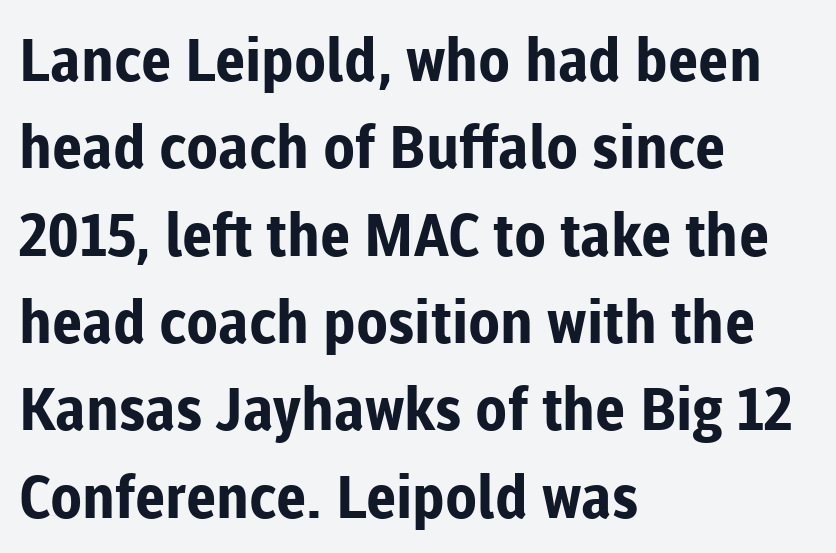
{"serif": "no", "italic": "no", "bold": "yes", "weight": "bold", "width": "normal", "stroke_contrast": "low", "x_height": "medium", "monospaced": "no", "underline": "no", "align": "left", "line_spacing": "normal", "line_spacing_ratio": 1.48, "letter_spacing": "normal", "letter_spacing_em": 0.0, "glyph_px": 59}
